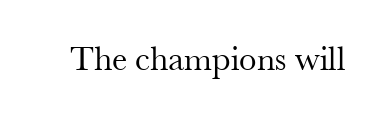
The image shows 35 px regular-weight serif type, upright; set normal letter spacing, not underlined; medium stroke contrast and a small x-height.
